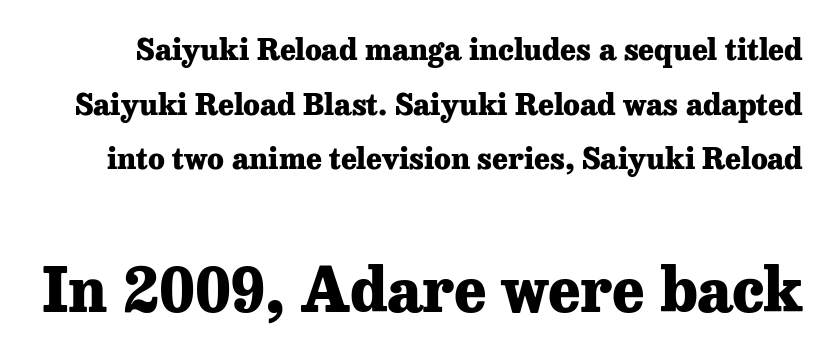
No italicization has been applied; the sample stays upright. You could not count columns in this text — the font is proportionally spaced. The area under the type is left untouched. I'd call this a serif setting — the letters wear small feet. You'd pick this weight for a headline — it's a proper bold.
